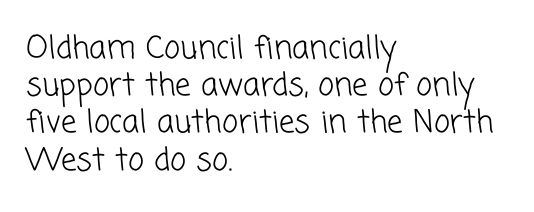
What stands out about the letter spacing? Nothing — it is the standard amount. Check under the words: just untouched page. The setting favours the left margin, as ordinary paragraphs usually do. Observe the absence of serifs on each vertical stroke in this sample.
